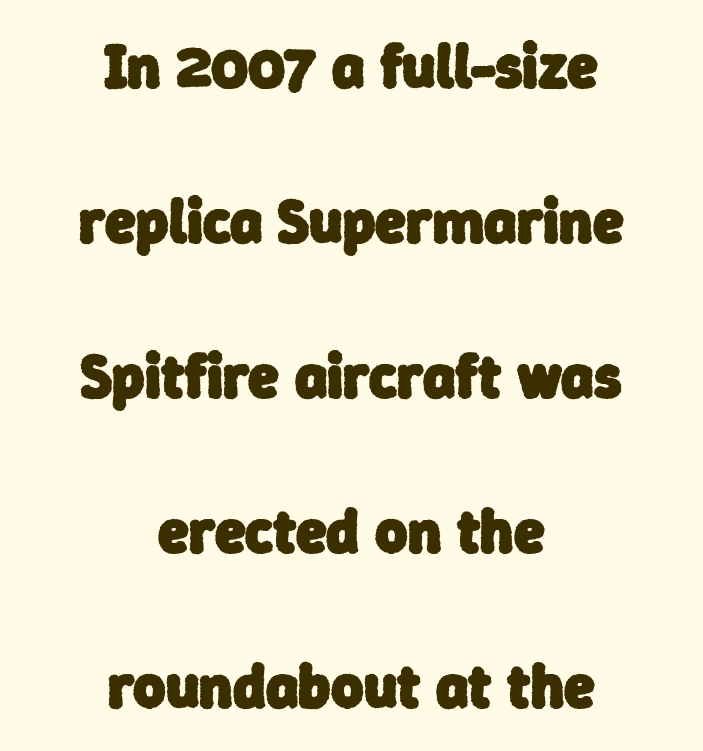
Q: Is the text bold? A: Yes.
Q: Is the typeface a serif or a sans-serif typeface? A: Sans-serif.
Q: Is the text underlined? A: No.
Q: How is the paragraph aligned? A: Centered.
Q: Is the spacing between letters normal or unusually wide? A: Normal.
Q: Is the spacing between lines tight, normal or loose? A: Loose.
Q: Width (condensed, normal, or wide)? A: Normal.
Q: Stroke contrast? A: Low.
Q: x-height? A: Medium.
Q: Monospaced? A: No.
